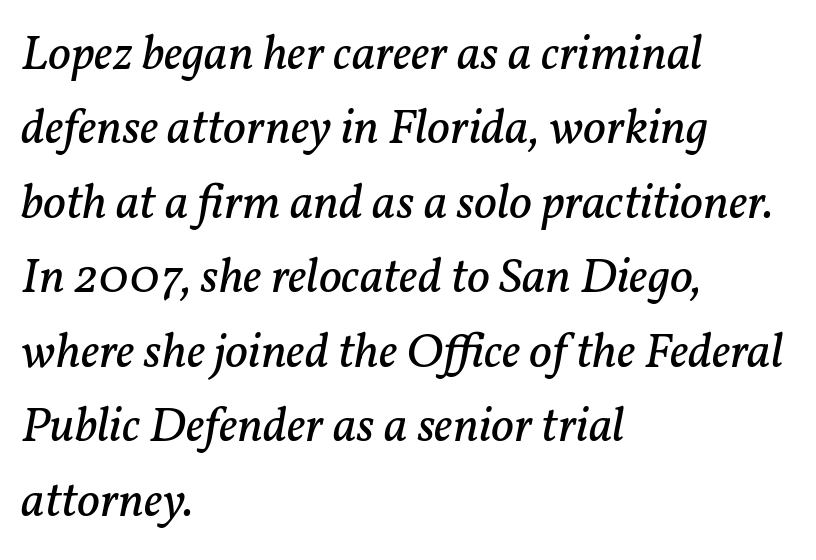
Q: Is the text bold? A: No.
Q: Is the text italic (slanted)? A: Yes, it leans right by about 11 degrees.
Q: Is the typeface a serif or a sans-serif typeface? A: Serif.
Q: Is the text underlined? A: No.
Q: How is the paragraph aligned? A: Left-aligned.
Q: Is the spacing between letters normal or unusually wide? A: Normal.
Q: Is the spacing between lines tight, normal or loose? A: Normal.
Q: Width (condensed, normal, or wide)? A: Normal.
Q: Stroke contrast? A: Low.
Q: x-height? A: Medium.
Q: Monospaced? A: No.
